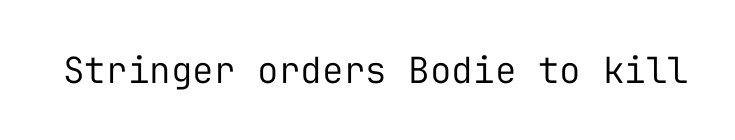
{"serif": "no", "italic": "no", "bold": "no", "weight": "regular", "width": "normal", "stroke_contrast": "low", "x_height": "medium", "monospaced": "yes", "underline": "no", "letter_spacing": "normal", "letter_spacing_em": 0.0, "glyph_px": 36}
